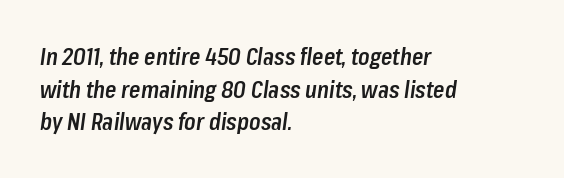
{"italic": "yes", "lean": "right", "slant_degrees": 8, "bold": "semi", "underline": "no", "align": "left", "line_spacing": "normal", "line_spacing_ratio": 1.42, "letter_spacing": "normal", "letter_spacing_em": 0.0, "glyph_px": 23}
